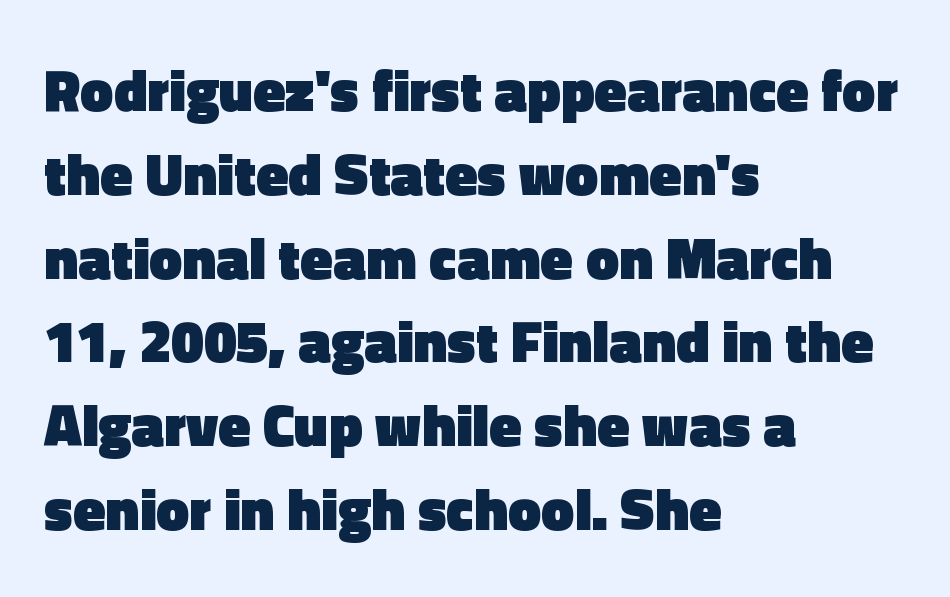
Q: Is the text bold? A: Yes.
Q: Is the text italic (slanted)? A: No, it is upright.
Q: Is the typeface a serif or a sans-serif typeface? A: Sans-serif.
Q: Is the text underlined? A: No.
Q: How is the paragraph aligned? A: Left-aligned.
Q: Is the spacing between letters normal or unusually wide? A: Normal.
Q: Is the spacing between lines tight, normal or loose? A: Normal.
Q: Width (condensed, normal, or wide)? A: Normal.
Q: x-height? A: Medium.
Q: Monospaced? A: No.
